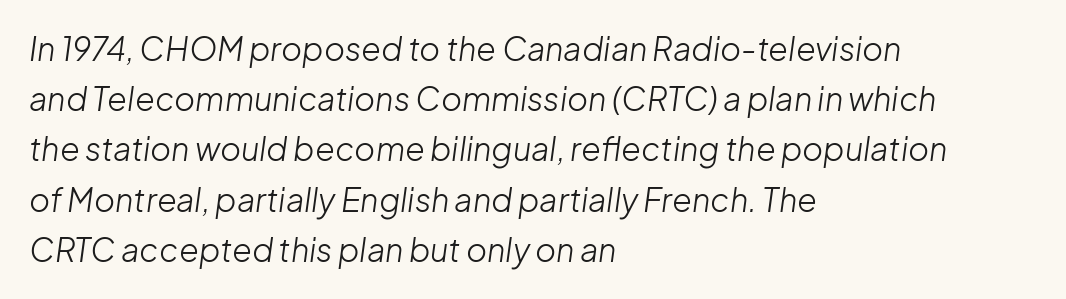
What's the leading like? Ordinary, nothing unusual. Tracking value appears to be zero — textbook default spacing. The passage shown is typed in a proportional face where columns would drift. Summary of weight: not heavy and not bold.
